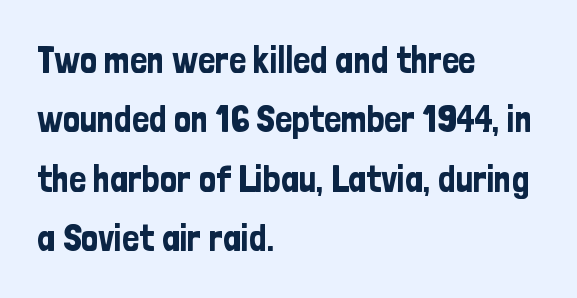
{"serif": "no", "italic": "no", "width": "condensed", "stroke_contrast": "low", "x_height": "medium", "monospaced": "no", "underline": "no", "align": "left", "line_spacing": "normal", "line_spacing_ratio": 1.56, "letter_spacing": "normal", "letter_spacing_em": 0.0, "glyph_px": 38}
